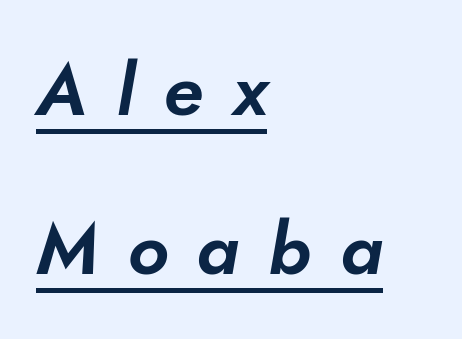
Q: Is the text italic (slanted)? A: Yes, it leans right by about 10 degrees.
Q: Is the text underlined? A: Yes.
Q: How is the paragraph aligned? A: Left-aligned.
Q: Is the spacing between letters normal or unusually wide? A: Unusually wide.
Q: Is the spacing between lines tight, normal or loose? A: Loose.
Q: Width (condensed, normal, or wide)? A: Normal.
Q: Stroke contrast? A: Low.
Q: x-height? A: Small.
Q: Monospaced? A: No.
